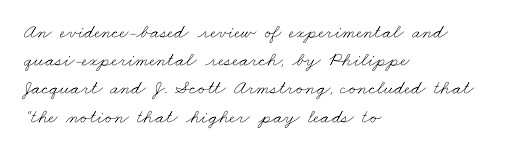
The image shows 20 px text type; set left-aligned, normal line spacing (1.41x), normal letter spacing, not underlined.
